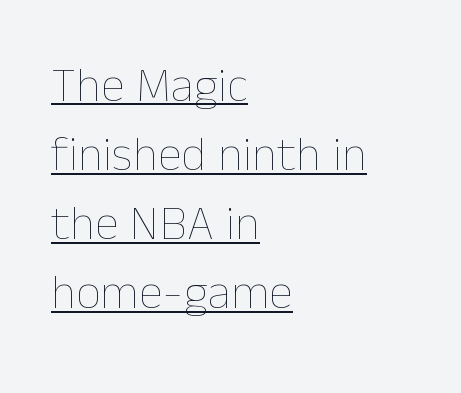
{"italic": "no", "bold": "no", "weight": "thin", "width": "normal", "stroke_contrast": "low", "x_height": "medium", "monospaced": "no", "underline": "yes", "align": "left", "line_spacing": "normal", "line_spacing_ratio": 1.41, "letter_spacing": "normal", "letter_spacing_em": 0.0, "glyph_px": 49}
